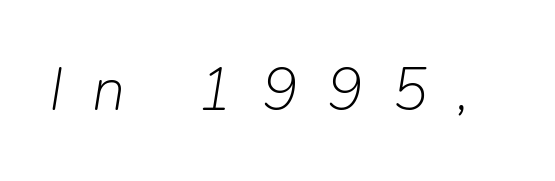
{"italic": "yes", "lean": "right", "slant_degrees": 9, "bold": "no", "weight": "light", "width": "normal", "stroke_contrast": "low", "x_height": "medium", "monospaced": "no", "underline": "no", "letter_spacing": "wide", "letter_spacing_em": 0.48, "glyph_px": 60}
